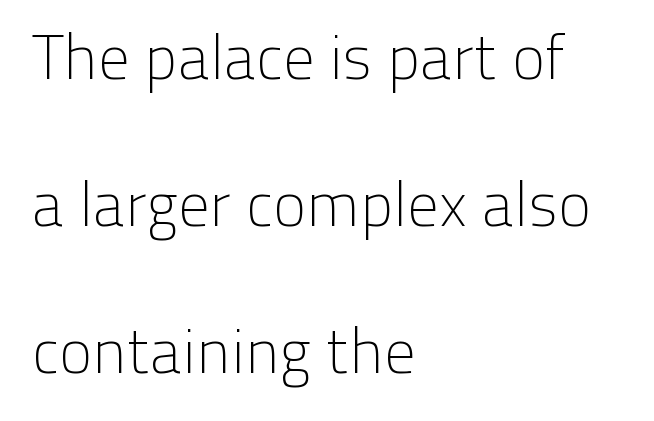
Vertically, the passage feels expansive, rows floating well apart. Here the designer chose a conventional face with non-uniform glyph widths. Nobody touched the tracking dial on this one. Unlike a traditional serif, this face leaves its strokes unadorned. Descenders hang freely into open space.
